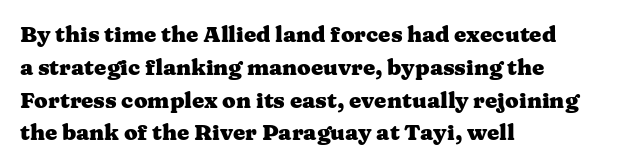
The image shows 22 px bold type, upright; set left-aligned, normal line spacing (1.49x), normal letter spacing, not underlined.
